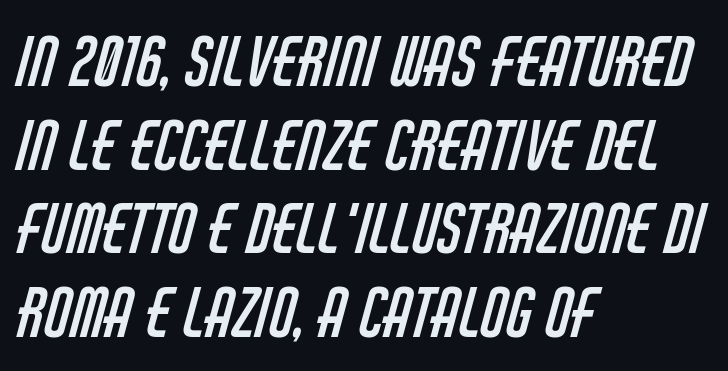
Q: Is the text bold? A: No.
Q: Is the typeface a serif or a sans-serif typeface? A: Sans-serif.
Q: Is the text underlined? A: No.
Q: How is the paragraph aligned? A: Left-aligned.
Q: Is the spacing between letters normal or unusually wide? A: Normal.
Q: Is the spacing between lines tight, normal or loose? A: Normal.
Q: Width (condensed, normal, or wide)? A: Condensed.
Q: Stroke contrast? A: Low.
Q: x-height? A: Large.
Q: Monospaced? A: No.
